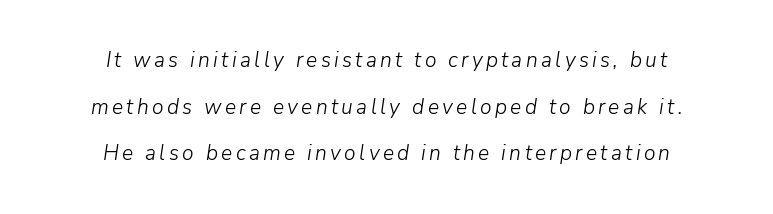
Q: Is the text bold? A: No.
Q: Is the text italic (slanted)? A: Yes, it leans right by about 9 degrees.
Q: Is the text underlined? A: No.
Q: How is the paragraph aligned? A: Centered.
Q: Is the spacing between lines tight, normal or loose? A: Loose.
